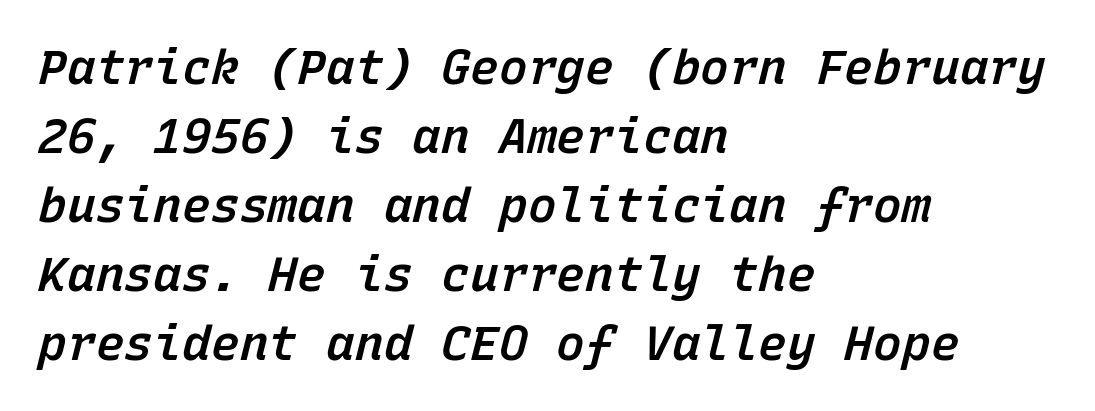
The image shows 48 px semibold type, italic (leaning right), monospaced; set left-aligned, normal line spacing (1.44x), normal letter spacing, not underlined; low stroke contrast and a medium x-height.
